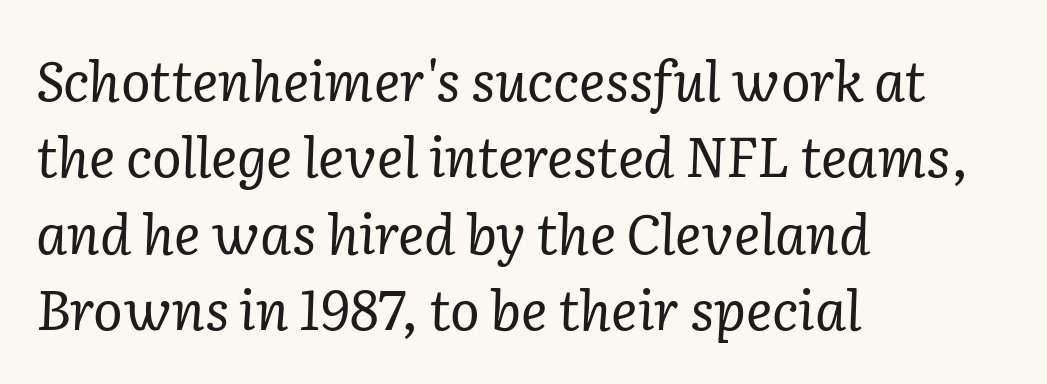
{"serif": "yes", "italic": "yes", "lean": "right", "slant_degrees": 2, "bold": "no", "weight": "regular", "width": "normal", "stroke_contrast": "low", "x_height": "medium", "monospaced": "no", "underline": "no", "align": "left", "line_spacing": "normal", "line_spacing_ratio": 1.39, "letter_spacing": "normal", "letter_spacing_em": 0.0, "glyph_px": 55}
